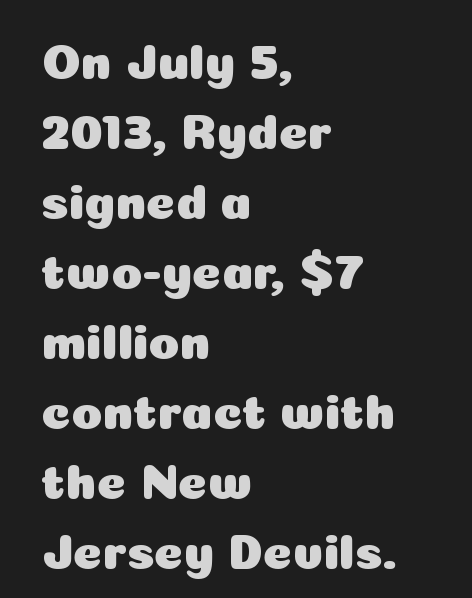
{"serif": "no", "italic": "no", "width": "normal", "stroke_contrast": "low", "x_height": "medium", "monospaced": "no", "underline": "no", "align": "left", "line_spacing": "normal", "line_spacing_ratio": 1.4, "letter_spacing": "normal", "letter_spacing_em": 0.0, "glyph_px": 50}
